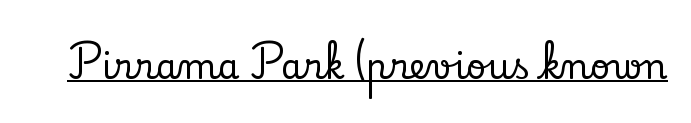
This is roman type, the default non-slanted kind. You can see a thin bar hugging the bottom of the glyphs. Little horizontal feet cap the strokes, marking this as serif type. Proportional: the letters do not fall into vertical columns. The horizontal fit of the characters is conventional and even.
